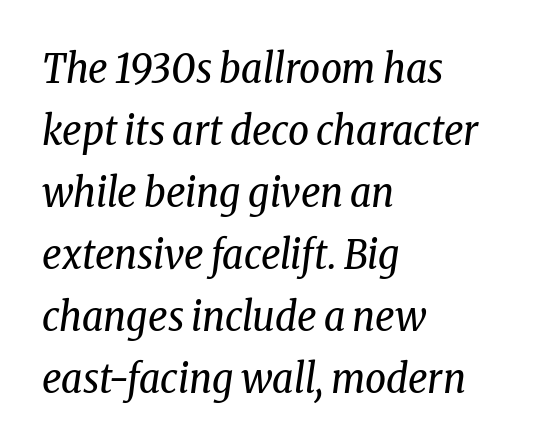
{"serif": "yes", "italic": "yes", "lean": "right", "slant_degrees": 8, "bold": "no", "weight": "regular", "width": "condensed", "stroke_contrast": "low", "x_height": "medium", "monospaced": "no", "underline": "no", "align": "left", "line_spacing": "normal", "line_spacing_ratio": 1.51, "letter_spacing": "normal", "letter_spacing_em": 0.0, "glyph_px": 41}
